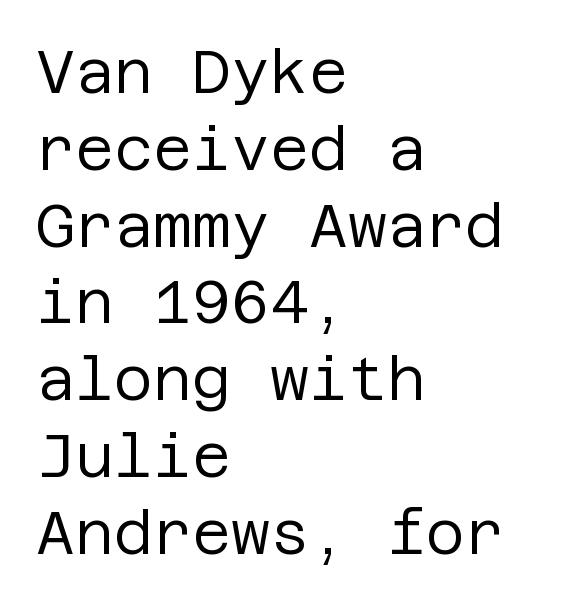
Q: Is the text bold? A: No.
Q: Is the text italic (slanted)? A: No, it is upright.
Q: Is the typeface a serif or a sans-serif typeface? A: Sans-serif.
Q: Is the text underlined? A: No.
Q: How is the paragraph aligned? A: Left-aligned.
Q: Is the spacing between letters normal or unusually wide? A: Normal.
Q: Is the spacing between lines tight, normal or loose? A: Normal.
Q: Width (condensed, normal, or wide)? A: Normal.
Q: Stroke contrast? A: Low.
Q: x-height? A: Large.
